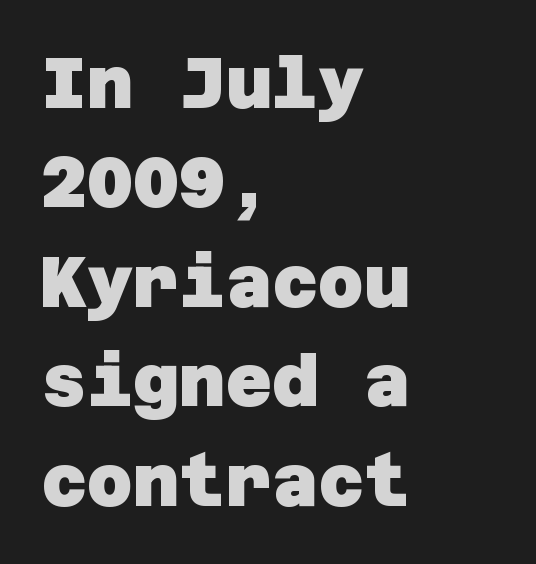
{"serif": "no", "bold": "yes", "weight": "heavy", "width": "normal", "stroke_contrast": "low", "x_height": "large", "underline": "no", "align": "left", "line_spacing": "normal", "line_spacing_ratio": 1.4, "letter_spacing": "normal", "letter_spacing_em": 0.0, "glyph_px": 71}
